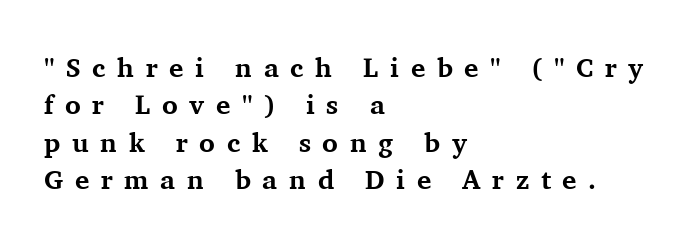
{"italic": "no", "bold": "yes", "underline": "no", "align": "left", "line_spacing": "normal", "line_spacing_ratio": 1.38, "letter_spacing": "wide", "letter_spacing_em": 0.43, "glyph_px": 27}
